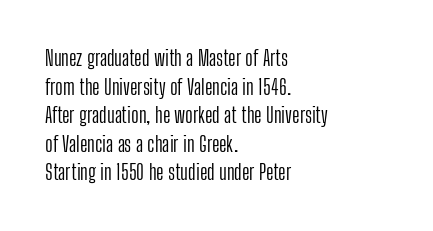
Line beginnings align vertically; line endings do not. Whoever set this chose a conventional vertical rhythm. Stroke mass is kept to a normal reading level or below. Nobody touched the tracking dial on this one.
